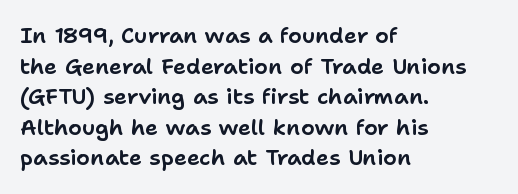
The image shows 22 px text type, upright; set left-aligned, normal line spacing (1.39x), normal letter spacing, not underlined.
